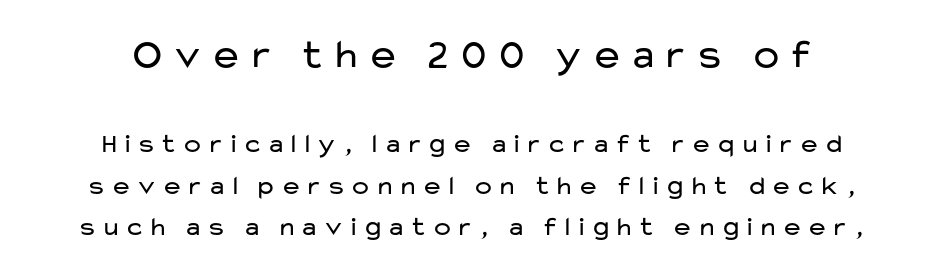
Quick note: underline off. The axis of the letterforms is exactly vertical. The vertical gap from one line to the next is medium. The weight tops out at a normal text grade. Think of a printed novel: that variable character pitch is what you see here.
